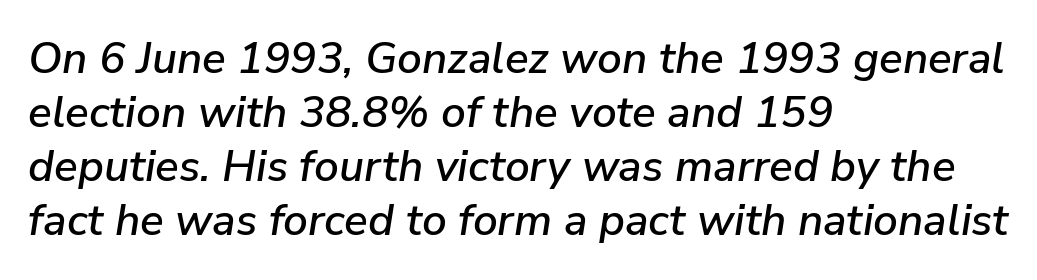
{"italic": "yes", "lean": "right", "slant_degrees": 9, "width": "normal", "stroke_contrast": "low", "x_height": "medium", "monospaced": "no", "underline": "no", "align": "left", "line_spacing_ratio": 1.23, "letter_spacing": "normal", "letter_spacing_em": 0.0, "glyph_px": 44}
